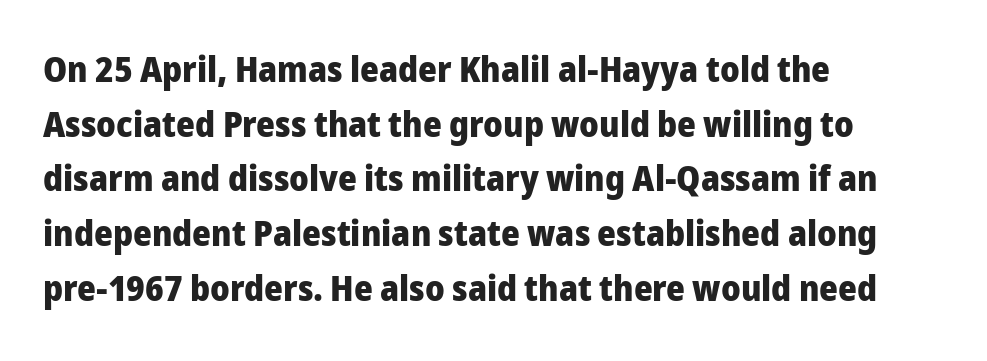
Q: Is the text bold? A: Yes.
Q: Is the text italic (slanted)? A: No, it is upright.
Q: Is the typeface a serif or a sans-serif typeface? A: Sans-serif.
Q: Is the text underlined? A: No.
Q: How is the paragraph aligned? A: Left-aligned.
Q: Is the spacing between letters normal or unusually wide? A: Normal.
Q: Is the spacing between lines tight, normal or loose? A: Normal.
Q: Width (condensed, normal, or wide)? A: Normal.
Q: Stroke contrast? A: Low.
Q: x-height? A: Medium.
Q: Monospaced? A: No.
